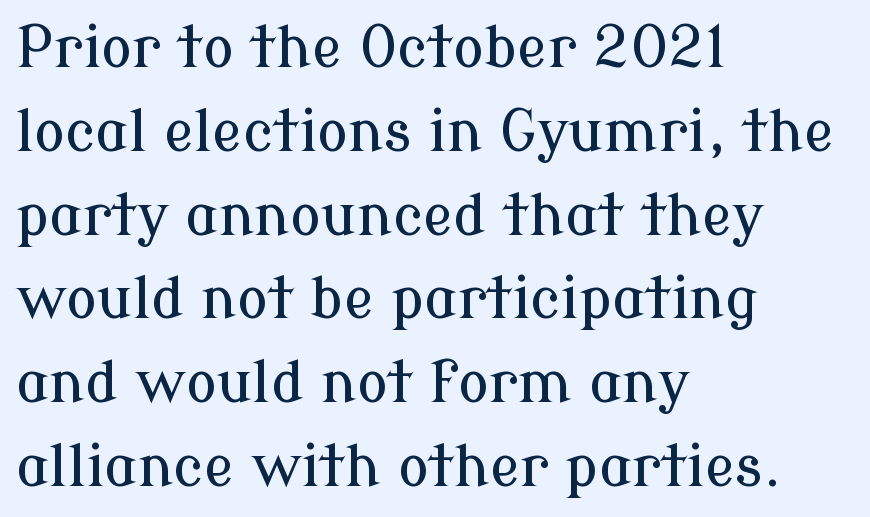
Q: Is the text italic (slanted)? A: No, it is upright.
Q: Is the typeface a serif or a sans-serif typeface? A: Serif.
Q: Is the text underlined? A: No.
Q: How is the paragraph aligned? A: Left-aligned.
Q: Is the spacing between letters normal or unusually wide? A: Normal.
Q: Is the spacing between lines tight, normal or loose? A: Normal.
Q: Width (condensed, normal, or wide)? A: Normal.
Q: Stroke contrast? A: Low.
Q: x-height? A: Medium.
Q: Monospaced? A: No.
